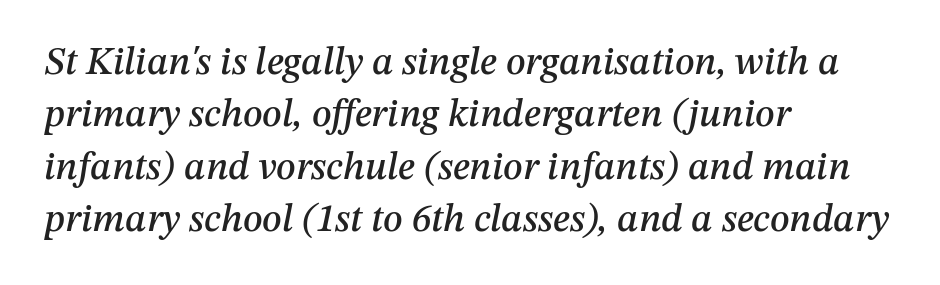
Q: Is the text italic (slanted)? A: Yes, it leans right by about 12 degrees.
Q: Is the text underlined? A: No.
Q: How is the paragraph aligned? A: Left-aligned.
Q: Is the spacing between letters normal or unusually wide? A: Normal.
Q: Is the spacing between lines tight, normal or loose? A: Normal.
Q: Width (condensed, normal, or wide)? A: Normal.
Q: Stroke contrast? A: Medium.
Q: x-height? A: Medium.
Q: Monospaced? A: No.
